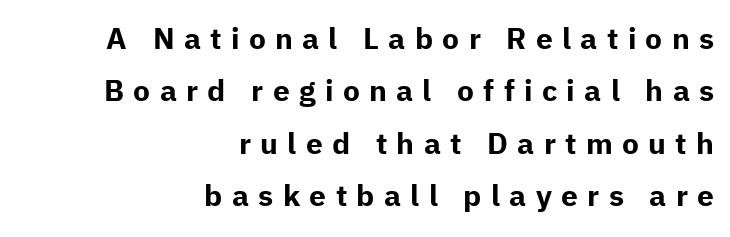
I'd call this a sans setting — the letters go barefoot. This sample is right-justified, so line beginnings fall wherever the words allow. This rendering features lettering with no underline. Note the varied advance widths — an 'i' is clearly narrower than an 'm'.
